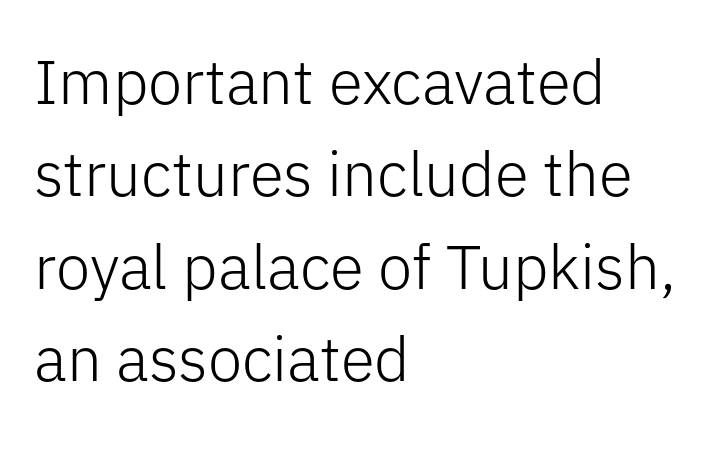
The strokes carry an ordinary text weight at most. Casual observation: everything's shoved over to the left. Varying glyph widths throughout — classic text-font behaviour. Nobody drew a line under any word here. Unlike italic type, these characters show no tilt at all. Font category for this specimen: sans-serif.
